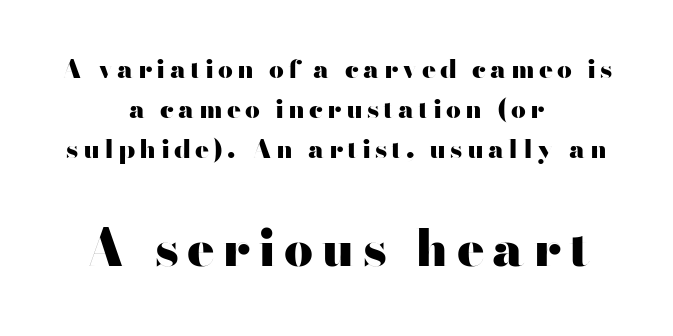
Only glyphs here, with clear space below each row. Its strokes are broad and dark, the hallmark of bold type. The rows are spaced the way most documents space them. Compared with a flush-left layout, this one balances lines on the center instead.
